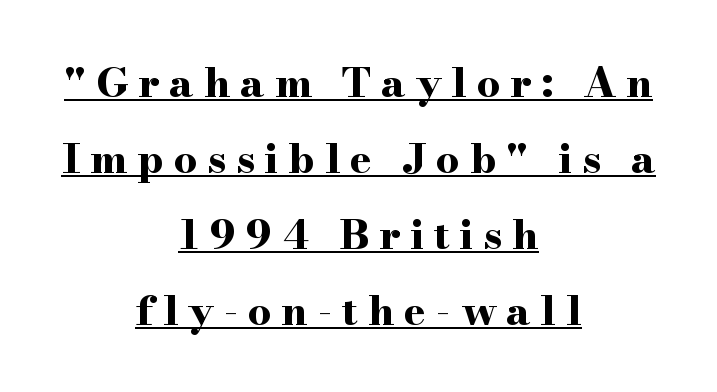
{"serif": "yes", "italic": "no", "bold": "yes", "weight": "bold", "width": "wide", "stroke_contrast": "high", "x_height": "small", "monospaced": "no", "underline": "yes", "align": "center", "line_spacing_ratio": 1.85, "letter_spacing": "wide", "letter_spacing_em": 0.24, "glyph_px": 41}
